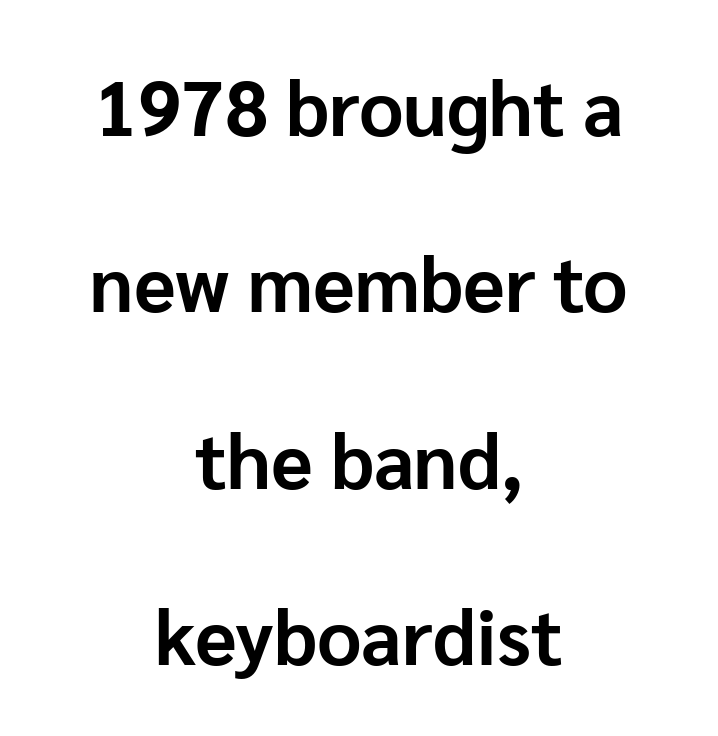
Q: Is the text bold? A: Yes.
Q: Is the text italic (slanted)? A: No, it is upright.
Q: Is the typeface a serif or a sans-serif typeface? A: Sans-serif.
Q: Is the text underlined? A: No.
Q: How is the paragraph aligned? A: Centered.
Q: Is the spacing between letters normal or unusually wide? A: Normal.
Q: Is the spacing between lines tight, normal or loose? A: Loose.
Q: Width (condensed, normal, or wide)? A: Normal.
Q: Stroke contrast? A: Low.
Q: x-height? A: Medium.
Q: Monospaced? A: No.
